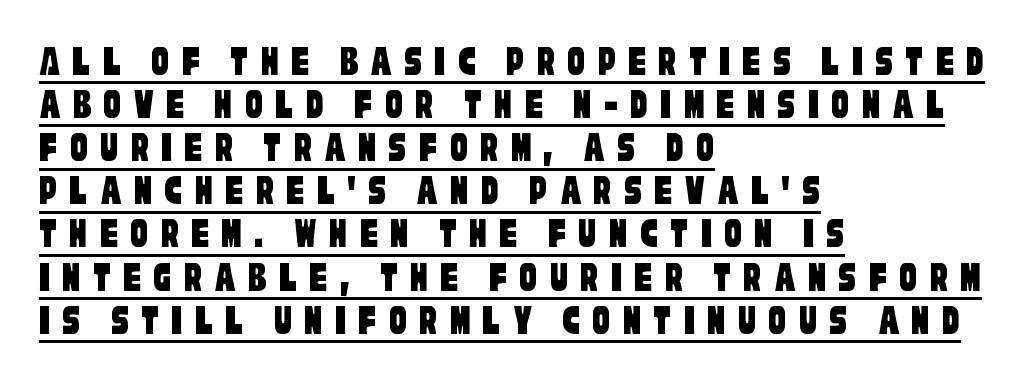
{"serif": "no", "width": "condensed", "stroke_contrast": "low", "x_height": "large", "monospaced": "no", "underline": "yes", "align": "left", "line_spacing": "tight", "line_spacing_ratio": 0.98, "letter_spacing": "wide", "letter_spacing_em": 0.27, "glyph_px": 44}
